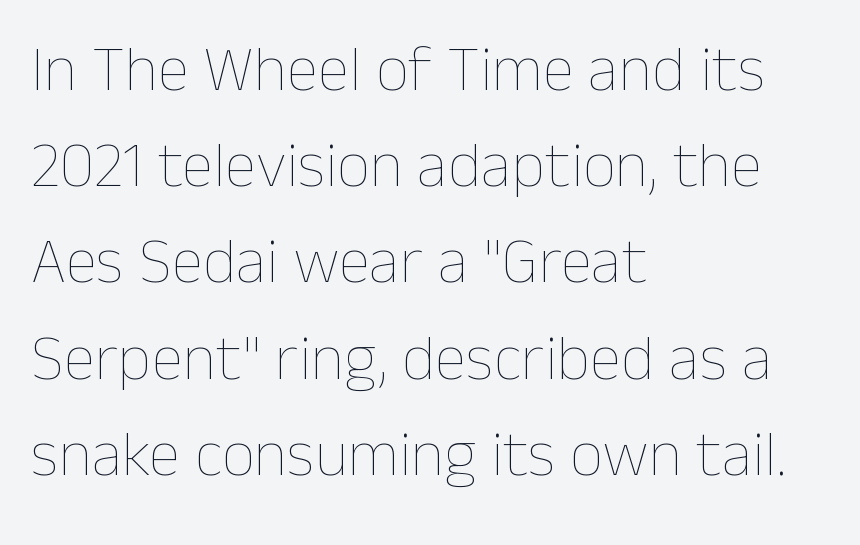
Q: Is the text bold? A: No.
Q: Is the text italic (slanted)? A: No, it is upright.
Q: Is the text underlined? A: No.
Q: How is the paragraph aligned? A: Left-aligned.
Q: Is the spacing between letters normal or unusually wide? A: Normal.
Q: Is the spacing between lines tight, normal or loose? A: Normal.
Q: Width (condensed, normal, or wide)? A: Normal.
Q: Stroke contrast? A: Low.
Q: x-height? A: Medium.
Q: Monospaced? A: No.
